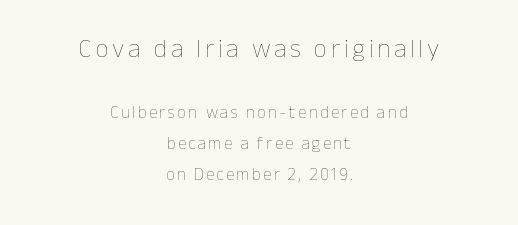
Two sizes are in play, and the larger belongs to the first block. Plain, unruled lines of type. The compositor balanced each line on the midline. Style check: upright.
